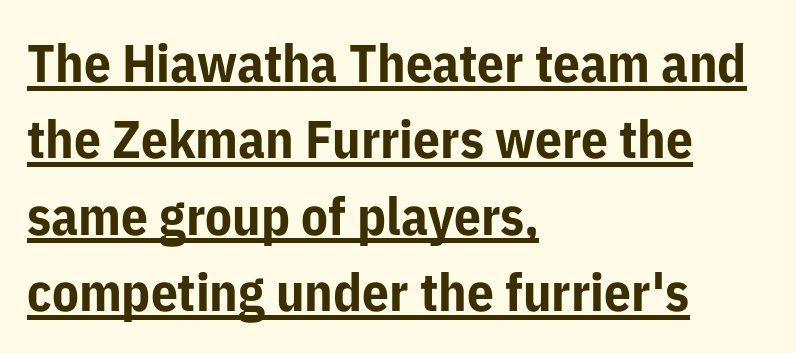
Successive baselines arrive at the customary interval. No italicization has been applied; the sample stays upright. Weight check: bold — yes, fully. The face used here is proportionally spaced, like ordinary book or web type. Layout note: lines flush left. Unlike a traditional serif, this face leaves its strokes unadorned.
